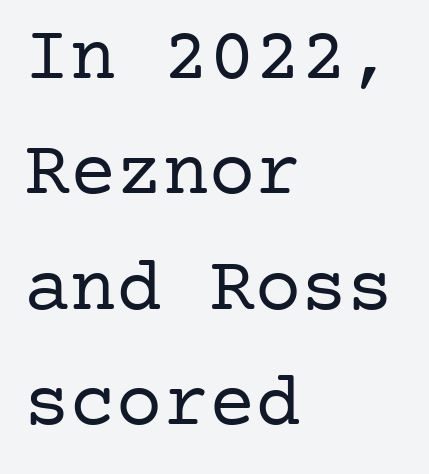
The image shows 77 px regular-weight serif type, upright; set left-aligned, normal line spacing (1.5x), normal letter spacing, not underlined; low stroke contrast and a medium x-height.
